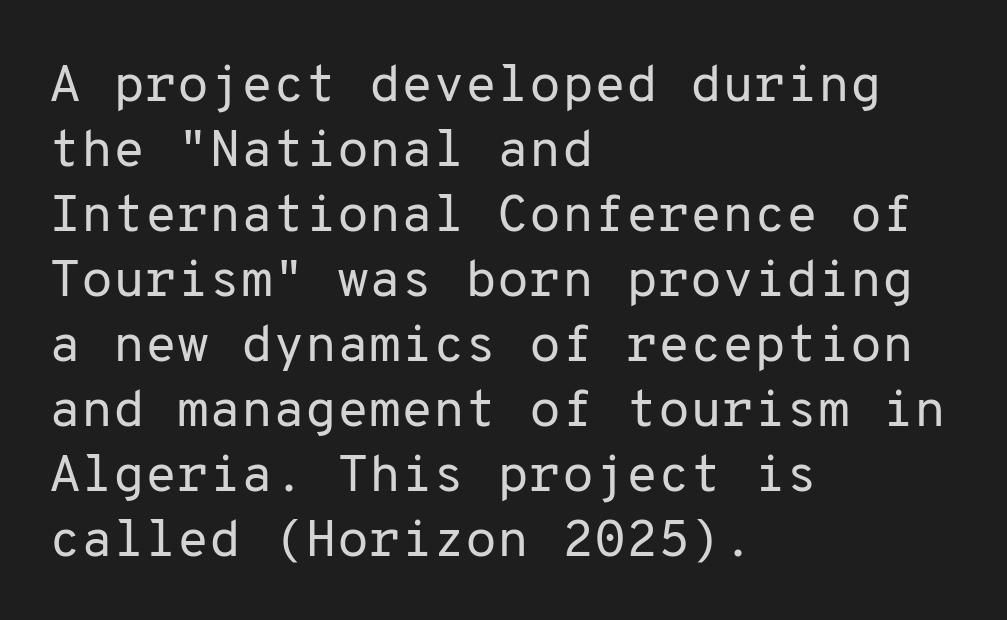
{"serif": "no", "italic": "no", "bold": "no", "weight": "regular", "width": "normal", "stroke_contrast": "low", "x_height": "medium", "monospaced": "yes", "underline": "no", "align": "left", "line_spacing": "normal", "line_spacing_ratio": 1.25, "letter_spacing": "normal", "letter_spacing_em": 0.0, "glyph_px": 52}
